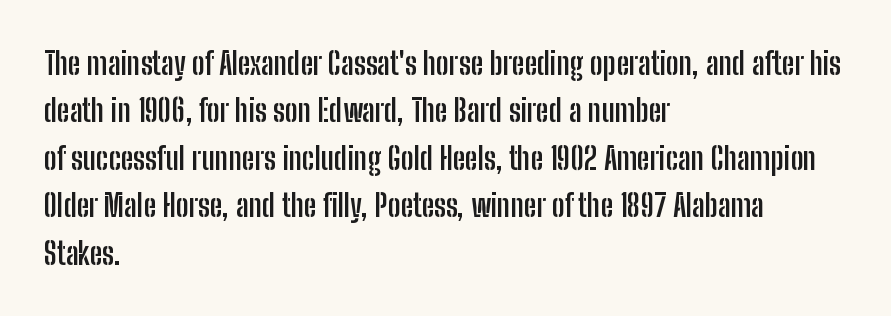
The image shows 31 px semibold, condensed sans-serif type, upright; set left-aligned, normal line spacing (1.53x), normal letter spacing, not underlined; low stroke contrast and a medium x-height.
